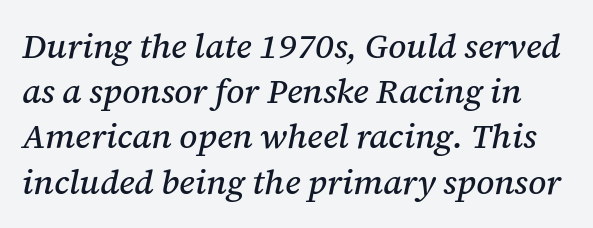
{"serif": "yes", "italic": "yes", "lean": "right", "slant_degrees": 12, "width": "normal", "stroke_contrast": "medium", "x_height": "medium", "monospaced": "no", "underline": "no", "line_spacing": "normal", "line_spacing_ratio": 1.33, "letter_spacing": "normal", "letter_spacing_em": 0.0, "glyph_px": 34}
